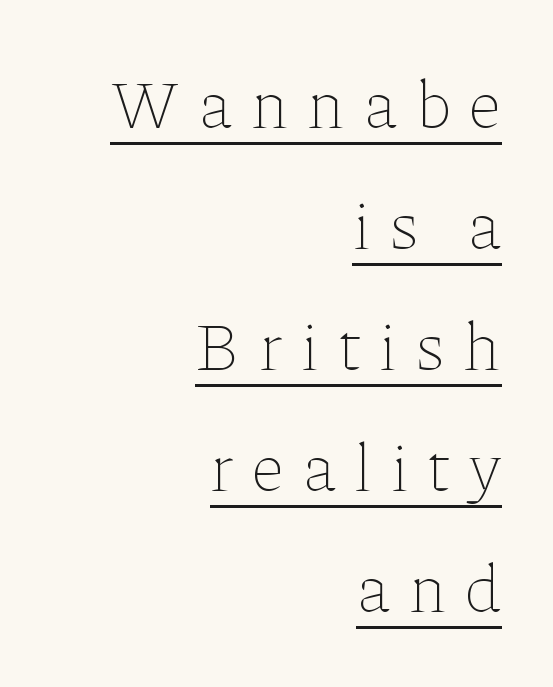
Q: Is the text bold? A: No.
Q: Is the text italic (slanted)? A: No, it is upright.
Q: Is the text underlined? A: Yes.
Q: How is the paragraph aligned? A: Right-aligned.
Q: Is the spacing between letters normal or unusually wide? A: Unusually wide.
Q: Width (condensed, normal, or wide)? A: Normal.
Q: Stroke contrast? A: Low.
Q: x-height? A: Medium.
Q: Monospaced? A: No.
